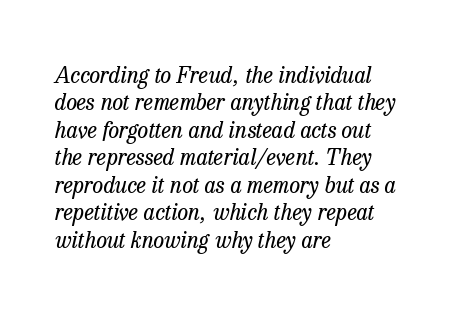
The image shows 22 px text type, italic (leaning right); set left-aligned, normal line spacing (1.25x), normal letter spacing, not underlined.
